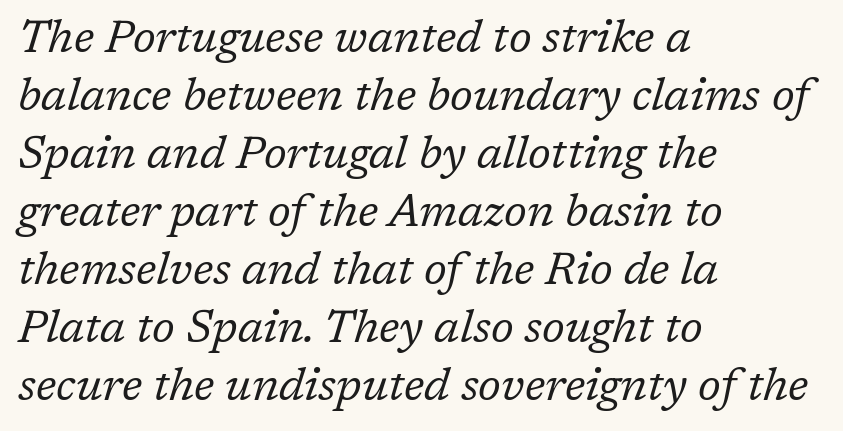
The image shows 45 px regular-weight serif type, italic (leaning right); set left-aligned, normal line spacing (1.29x), normal letter spacing, not underlined; low stroke contrast and a medium x-height.
